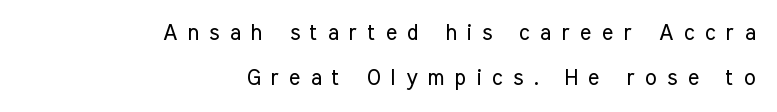
{"italic": "no", "bold": "no", "underline": "no", "align": "right", "line_spacing": "loose", "line_spacing_ratio": 2.03, "letter_spacing": "wide", "letter_spacing_em": 0.46, "glyph_px": 22}
